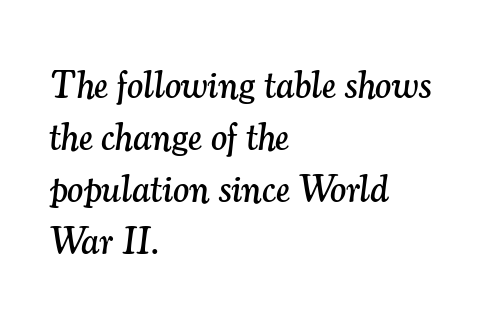
{"serif": "yes", "italic": "yes", "lean": "right", "slant_degrees": 7, "width": "normal", "stroke_contrast": "medium", "x_height": "small", "monospaced": "no", "underline": "no", "align": "left", "line_spacing": "normal", "line_spacing_ratio": 1.37, "letter_spacing": "normal", "letter_spacing_em": 0.0, "glyph_px": 38}
